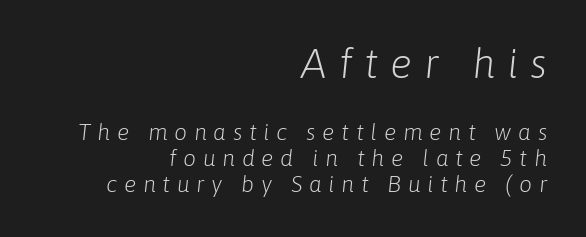
Q: Is the text bold? A: No.
Q: Is the text italic (slanted)? A: Yes, it leans right by about 6 degrees.
Q: Is the text underlined? A: No.
Q: How is the paragraph aligned? A: Right-aligned.
Q: Is the spacing between letters normal or unusually wide? A: Unusually wide.
Q: Is the spacing between lines tight, normal or loose? A: Tight.
Q: Which block of text is set in a larger size, the first (top) or the second (bottom)? A: The first (top) one.
Q: Width (condensed, normal, or wide)? A: Normal.
Q: Stroke contrast? A: Low.
Q: x-height? A: Medium.
Q: Monospaced? A: No.
